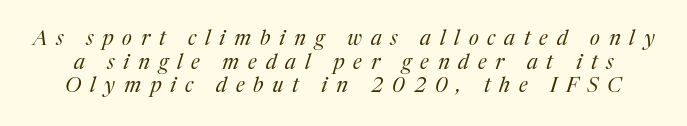
The image shows 21 px text type, italic (leaning right); set tight line spacing (1.12x), unusually wide letter spacing (+0.42 em), not underlined.
